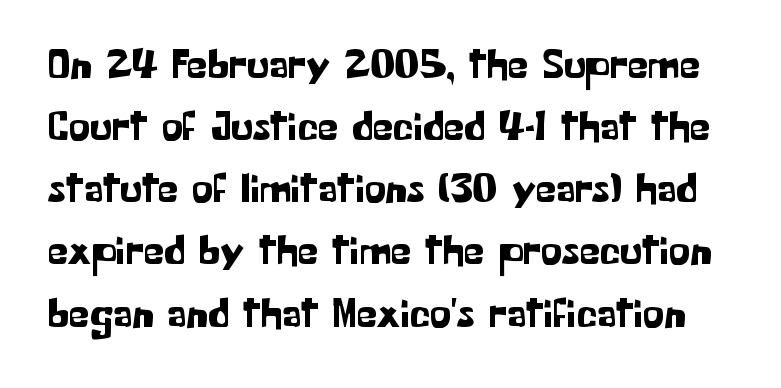
{"serif": "no", "italic": "no", "width": "normal", "stroke_contrast": "low", "x_height": "medium", "monospaced": "no", "underline": "no", "line_spacing": "normal", "line_spacing_ratio": 1.48, "letter_spacing": "normal", "letter_spacing_em": 0.0, "glyph_px": 42}
